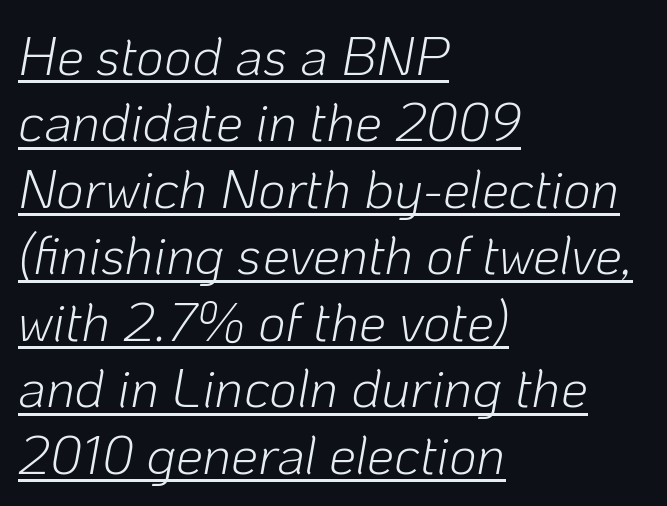
Q: Is the text bold? A: No.
Q: Is the text italic (slanted)? A: Yes, it leans right by about 10 degrees.
Q: Is the text underlined? A: Yes.
Q: How is the paragraph aligned? A: Left-aligned.
Q: Is the spacing between letters normal or unusually wide? A: Normal.
Q: Width (condensed, normal, or wide)? A: Normal.
Q: Stroke contrast? A: Low.
Q: x-height? A: Medium.
Q: Monospaced? A: No.
